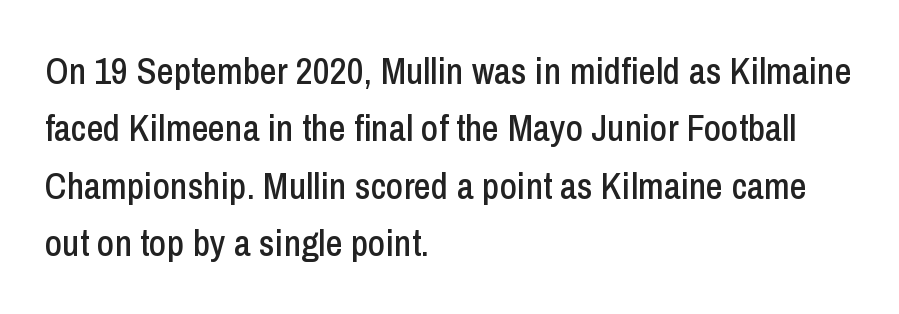
The image shows 37 px condensed sans-serif type, upright; set left-aligned, normal line spacing (1.55x), normal letter spacing, not underlined; low stroke contrast and a medium x-height.
